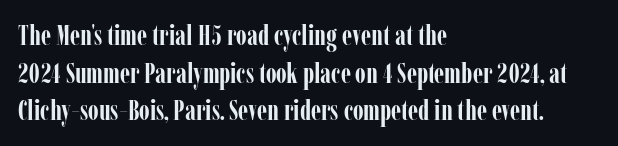
{"serif": "yes", "italic": "no", "bold": "yes", "weight": "semibold", "width": "condensed", "stroke_contrast": "low", "x_height": "medium", "monospaced": "no", "underline": "no", "align": "left", "line_spacing": "normal", "line_spacing_ratio": 1.34, "letter_spacing": "normal", "letter_spacing_em": 0.0, "glyph_px": 28}
